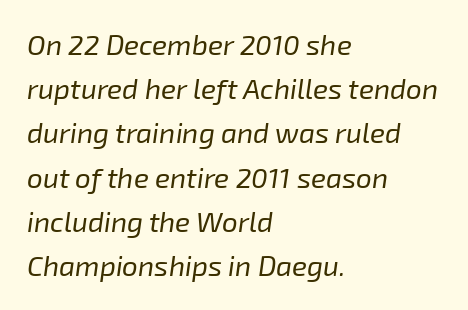
Q: Is the text bold? A: No.
Q: Is the text italic (slanted)? A: Yes, it leans right by about 8 degrees.
Q: Is the text underlined? A: No.
Q: How is the paragraph aligned? A: Left-aligned.
Q: Is the spacing between letters normal or unusually wide? A: Normal.
Q: Is the spacing between lines tight, normal or loose? A: Normal.
Q: Width (condensed, normal, or wide)? A: Normal.
Q: Stroke contrast? A: Low.
Q: x-height? A: Medium.
Q: Monospaced? A: No.
